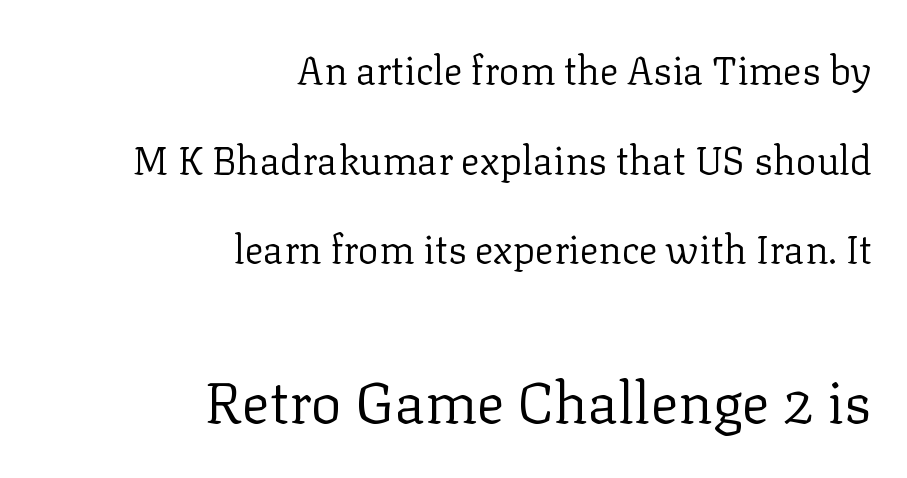
The image shows 58 px regular-weight serif type, upright; set right-aligned, loose line spacing (2.3x), normal letter spacing, not underlined; the second (bottom) block is 1.49x larger; low stroke contrast and a medium x-height.
